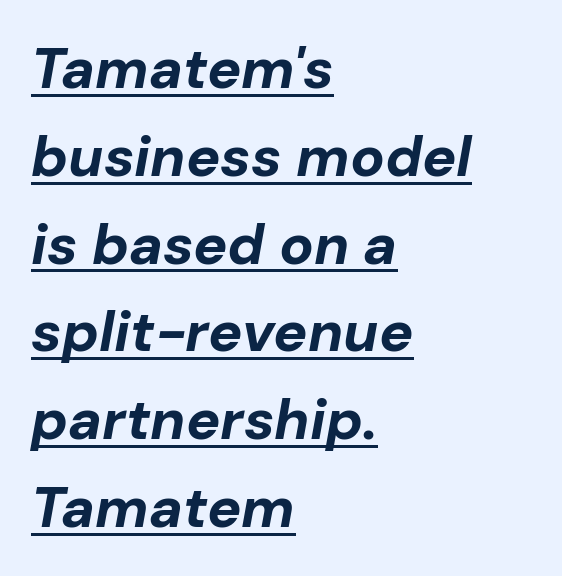
The image shows 57 px bold type, italic (leaning right); set left-aligned, normal line spacing (1.54x), normal letter spacing, underlined; low stroke contrast and a medium x-height.
